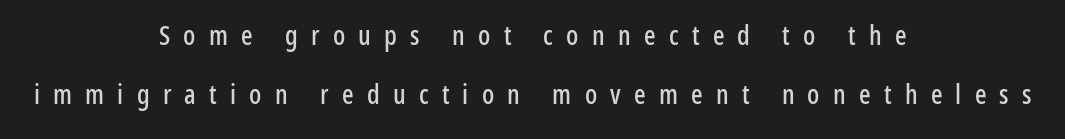
Short and long lines alike share a common midpoint. Only glyphs here, with clear space below each row. There is plenty of visible air inserted between adjacent glyphs. Summary of vertical rhythm: relaxed, with wide interline spacing. Rendered with straight, roman letterforms.
